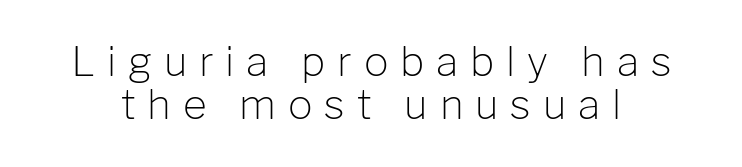
Q: Is the text bold? A: No.
Q: Is the text italic (slanted)? A: No, it is upright.
Q: Is the typeface a serif or a sans-serif typeface? A: Sans-serif.
Q: Is the text underlined? A: No.
Q: Is the spacing between letters normal or unusually wide? A: Unusually wide.
Q: Is the spacing between lines tight, normal or loose? A: Tight.
Q: Width (condensed, normal, or wide)? A: Normal.
Q: Stroke contrast? A: Low.
Q: x-height? A: Medium.
Q: Monospaced? A: No.
